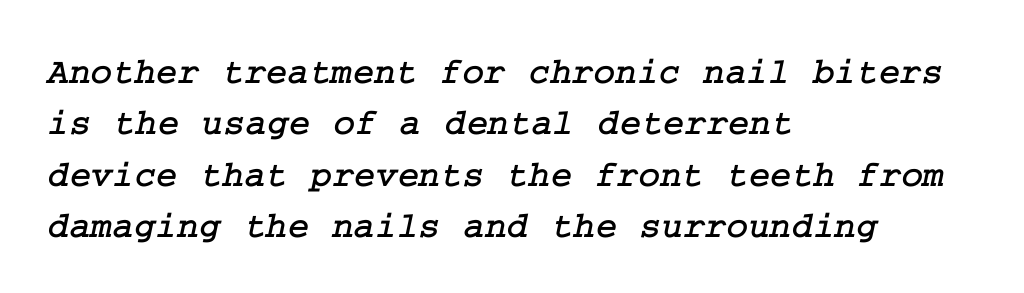
Q: Is the typeface a serif or a sans-serif typeface? A: Serif.
Q: Is the text underlined? A: No.
Q: How is the paragraph aligned? A: Left-aligned.
Q: Is the spacing between letters normal or unusually wide? A: Normal.
Q: Is the spacing between lines tight, normal or loose? A: Normal.
Q: Width (condensed, normal, or wide)? A: Normal.
Q: Stroke contrast? A: Low.
Q: x-height? A: Medium.
